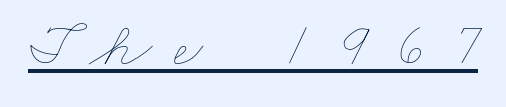
{"bold": "no", "weight": "thin", "width": "wide", "stroke_contrast": "low", "x_height": "small", "monospaced": "no", "underline": "yes", "letter_spacing": "wide", "letter_spacing_em": 0.34, "glyph_px": 64}
